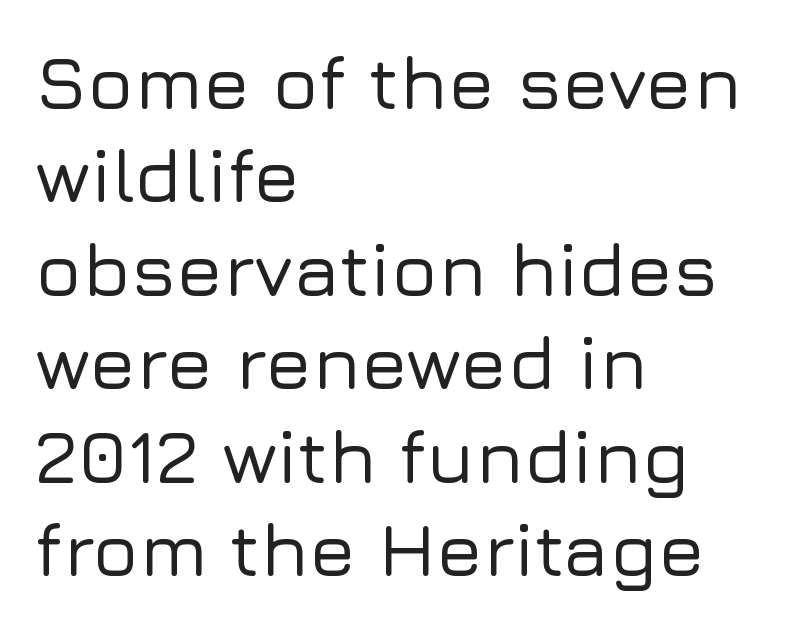
Ordinary non-slanted type is in use. Observe the ordinary spacing: letters are neighbours, not strangers. The type family on display is of the sans-serif kind. Does the copy run flush right? No — it runs flush left. The letters advance in unequal steps, a hallmark of proportional type.
